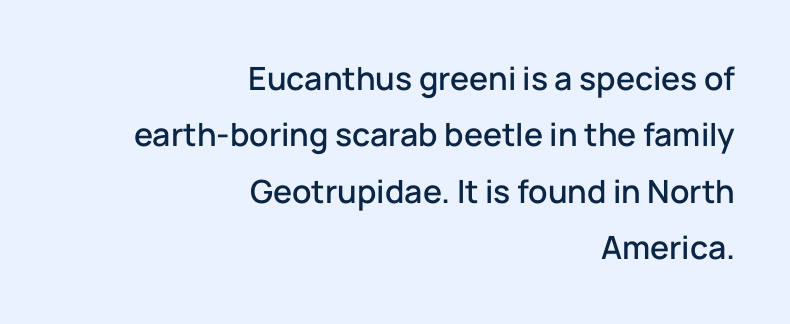
Q: Is the text italic (slanted)? A: No, it is upright.
Q: Is the typeface a serif or a sans-serif typeface? A: Sans-serif.
Q: Is the text underlined? A: No.
Q: How is the paragraph aligned? A: Right-aligned.
Q: Is the spacing between letters normal or unusually wide? A: Normal.
Q: Width (condensed, normal, or wide)? A: Normal.
Q: Stroke contrast? A: Low.
Q: x-height? A: Medium.
Q: Monospaced? A: No.
